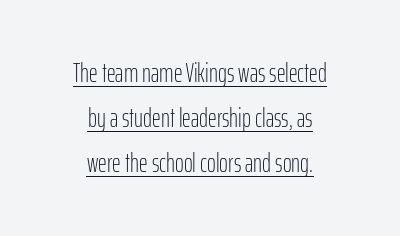
Q: Is the text bold? A: No.
Q: Is the text italic (slanted)? A: No, it is upright.
Q: Is the text underlined? A: Yes.
Q: How is the paragraph aligned? A: Centered.
Q: Is the spacing between letters normal or unusually wide? A: Normal.
Q: Is the spacing between lines tight, normal or loose? A: Normal.
